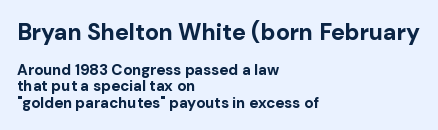
The image shows 23 px bold type, upright; set left-aligned, tight line spacing (1.08x), normal letter spacing, not underlined; the first (top) block is 1.53x larger.
